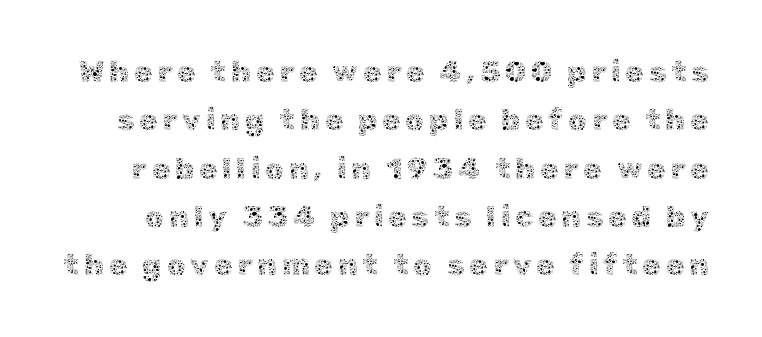
{"italic": "no", "bold": "no", "weight": "thin", "width": "normal", "x_height": "medium", "monospaced": "no", "underline": "no", "line_spacing": "normal", "line_spacing_ratio": 1.61, "glyph_px": 30}
